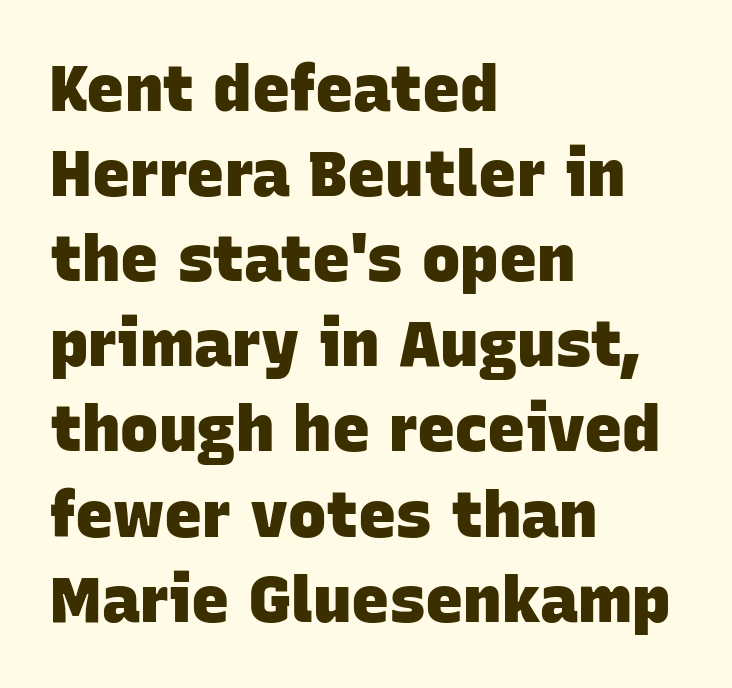
The image shows 64 px heavy sans-serif type; set left-aligned, normal line spacing (1.33x), normal letter spacing, not underlined; low stroke contrast and a large x-height.
